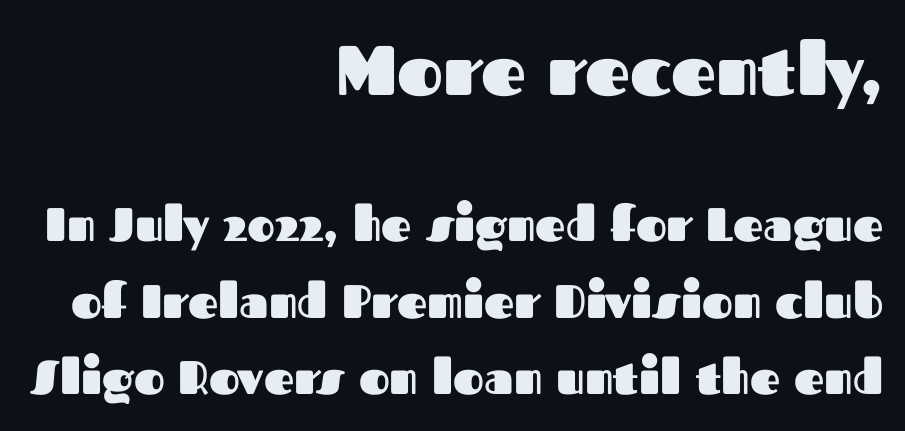
The image shows 70 px heavy sans-serif type, upright; set right-aligned, normal line spacing (1.63x), normal letter spacing, not underlined; the first (top) block is 1.49x larger; medium stroke contrast and a medium x-height.
